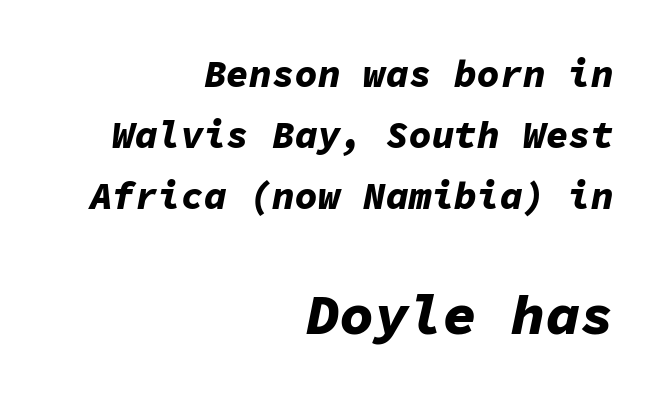
{"italic": "yes", "lean": "right", "slant_degrees": 11, "bold": "yes", "weight": "bold", "width": "normal", "stroke_contrast": "low", "x_height": "medium", "monospaced": "yes", "underline": "no", "align": "right", "line_spacing": "normal", "line_spacing_ratio": 1.6, "letter_spacing": "normal", "letter_spacing_em": 0.0, "larger_block": "second", "size_ratio": 1.5, "glyph_px": 57}
